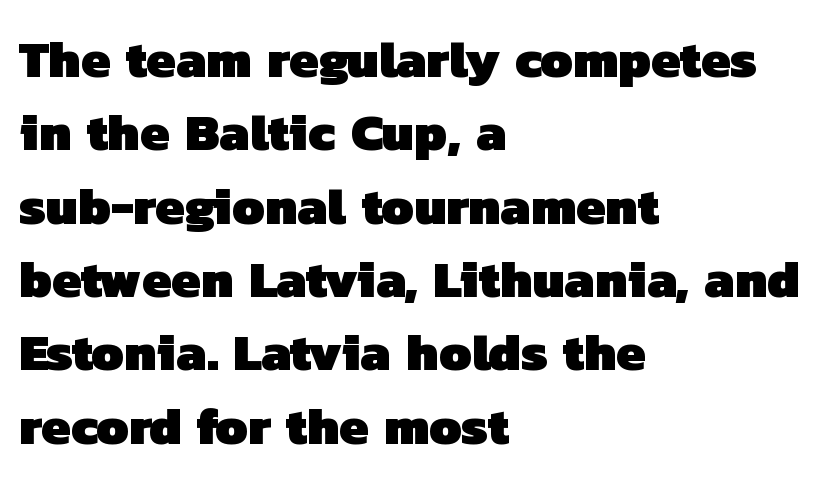
The image shows 52 px heavy sans-serif type; set left-aligned, normal line spacing (1.41x), normal letter spacing, not underlined; low stroke contrast and a medium x-height.
